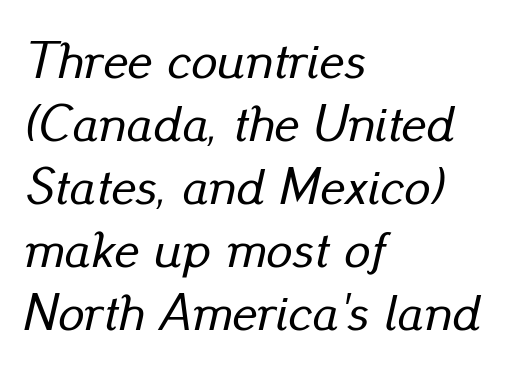
Q: Is the text italic (slanted)? A: Yes, it leans right by about 13 degrees.
Q: Is the text underlined? A: No.
Q: How is the paragraph aligned? A: Left-aligned.
Q: Is the spacing between letters normal or unusually wide? A: Normal.
Q: Width (condensed, normal, or wide)? A: Normal.
Q: Stroke contrast? A: Low.
Q: x-height? A: Small.
Q: Monospaced? A: No.
